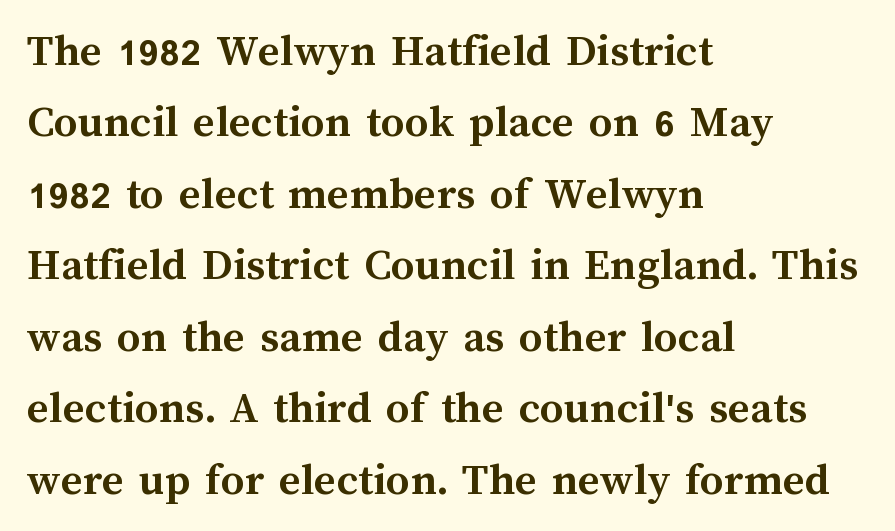
Q: Is the text bold? A: Yes.
Q: Is the text italic (slanted)? A: No, it is upright.
Q: Is the text underlined? A: No.
Q: How is the paragraph aligned? A: Left-aligned.
Q: Is the spacing between letters normal or unusually wide? A: Normal.
Q: Is the spacing between lines tight, normal or loose? A: Normal.
Q: Width (condensed, normal, or wide)? A: Normal.
Q: Stroke contrast? A: Medium.
Q: x-height? A: Medium.
Q: Monospaced? A: No.
